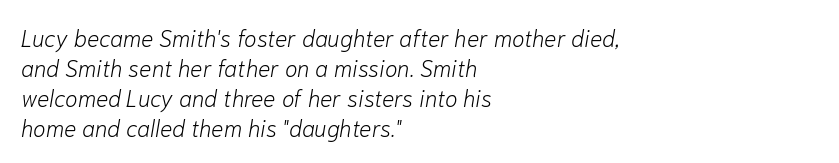
Slanted lettering throughout. The string is rendered with underlining switched off. Tracking here is standard; glyphs follow each other at the usual distance. The typesetting does not lean heavy: it is not bold.
